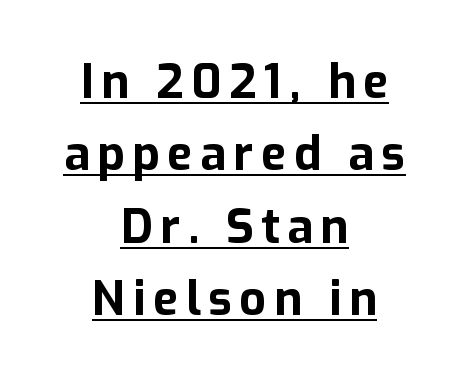
Is the block centered? Yes — each line is placed symmetrically about the middle. Underlining? Definitely there. Its strokes are broad and dark, the hallmark of bold type. Proportional: the letters do not fall into vertical columns. It's the straight-up-and-down kind of type. A typesetter would call this leading conventional body-copy spacing.
